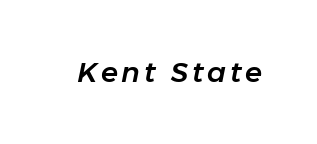
{"italic": "yes", "lean": "right", "slant_degrees": 11, "width": "normal", "stroke_contrast": "low", "x_height": "medium", "monospaced": "no", "underline": "no", "glyph_px": 28}
